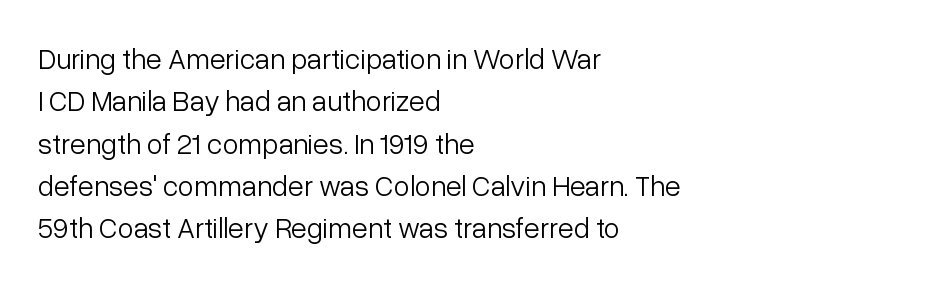
These glyphs show unthickened strokes, regular width or finer. Note the varied advance widths — an 'i' is clearly narrower than an 'm'. In terms of letterspacing, this is plain default setting. When letters stand straight like this, we call the style roman or upright. These lines are set flush left with a ragged right edge.
